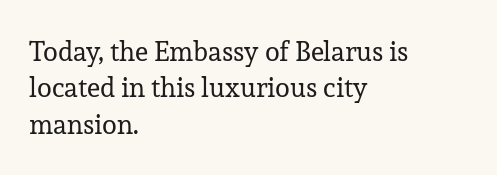
The image shows 27 px text type, upright; set left-aligned, normal line spacing (1.35x), normal letter spacing, not underlined.
